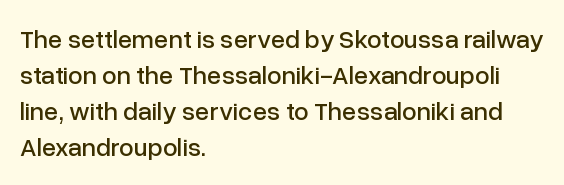
{"italic": "no", "underline": "no", "align": "left", "line_spacing": "normal", "line_spacing_ratio": 1.39, "letter_spacing": "normal", "letter_spacing_em": 0.0, "glyph_px": 26}
